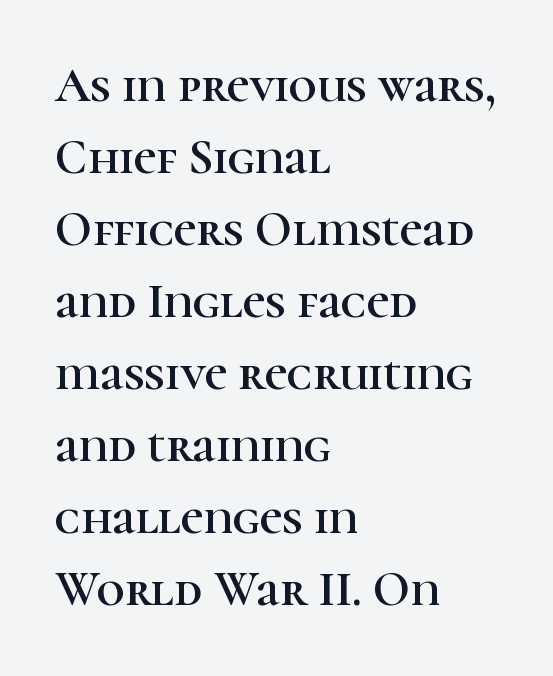
Q: Is the text italic (slanted)? A: No, it is upright.
Q: Is the typeface a serif or a sans-serif typeface? A: Serif.
Q: Is the text underlined? A: No.
Q: How is the paragraph aligned? A: Left-aligned.
Q: Is the spacing between letters normal or unusually wide? A: Normal.
Q: Is the spacing between lines tight, normal or loose? A: Normal.
Q: Width (condensed, normal, or wide)? A: Normal.
Q: Stroke contrast? A: High.
Q: x-height? A: Medium.
Q: Monospaced? A: No.
